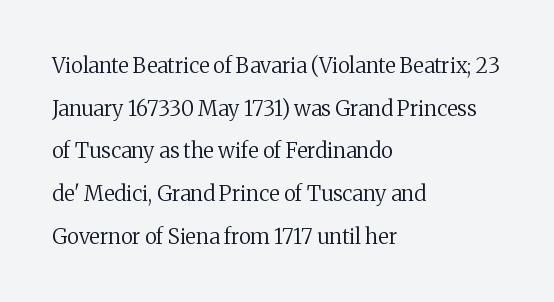
The image shows 21 px text type, upright; set left-aligned, loose line spacing (2.03x), normal letter spacing, not underlined.
